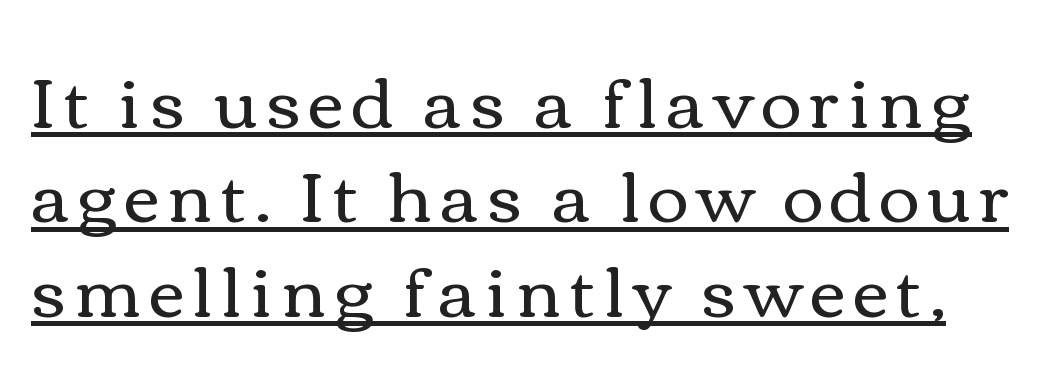
The image shows 70 px regular-weight, wide type, upright; set normal line spacing (1.35x), underlined; medium stroke contrast and a medium x-height.
